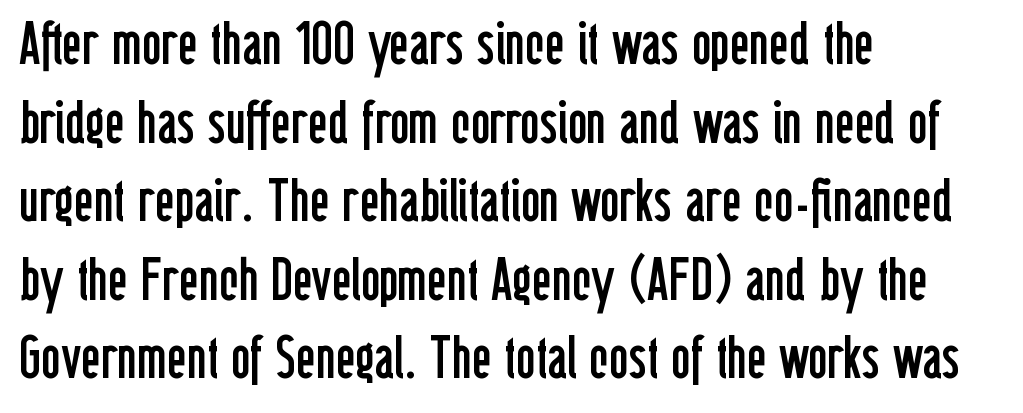
The image shows 60 px regular-weight, condensed sans-serif type, upright; set left-aligned, normal line spacing (1.31x), normal letter spacing, not underlined; low stroke contrast and a medium x-height.
